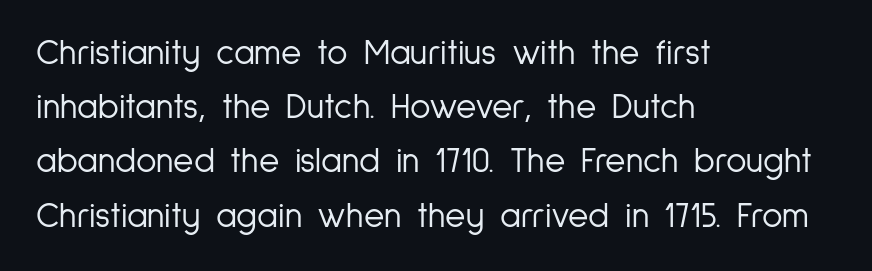
In terms of leading, this rendering sits right in the middle. Posture: upright roman. A typesetter would call this proportional, since set widths differ per character. Nope, no serifs anywhere on these letters. Words float on clear page, feet unadorned. What stands out about the letter spacing? Nothing — it is the standard amount.
